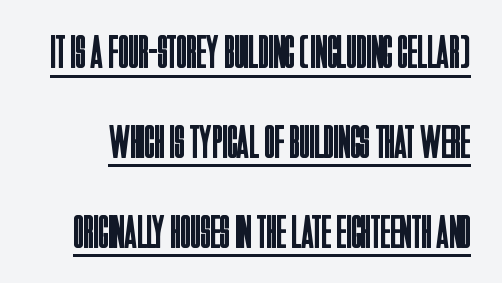
Caption: standard tracking, unaltered. Underline: present. A sans-serif font was chosen for this passage. These lines are rendered in a variable-pitch font. A great deal of white space separates one row of letters from the next.
